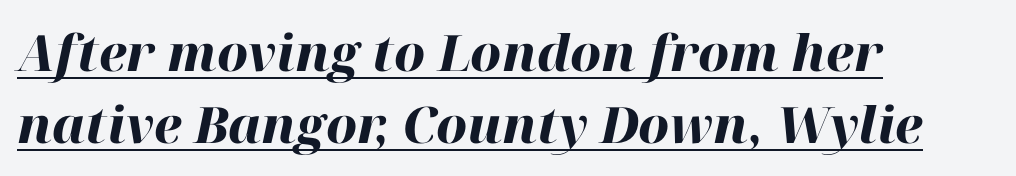
The passage shown is typed in a proportional face where columns would drift. Each glyph is drawn with heavy, bold strokes. Horizontal alignment here is leftward, the default for most running prose. The passage shown stacks its lines at a standard gap.
